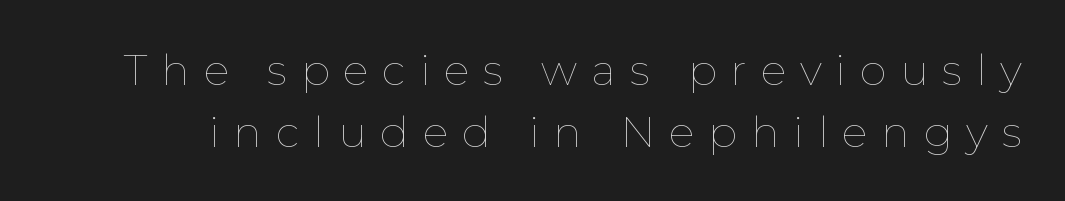
{"italic": "no", "bold": "no", "weight": "thin", "width": "normal", "stroke_contrast": "low", "x_height": "medium", "monospaced": "no", "underline": "no", "line_spacing": "normal", "line_spacing_ratio": 1.44, "letter_spacing": "wide", "letter_spacing_em": 0.32, "glyph_px": 43}
